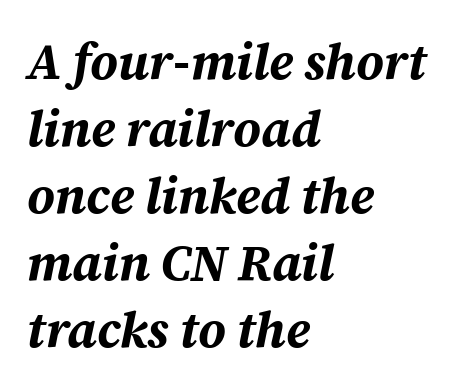
Horizontally, the lines are justified to the leading edge only. Evenly set lines give the paragraph a standard silhouette. You could call the tracking neutral — neither tight nor loose. Its strokes are broad and dark, the hallmark of bold type. Decoration check: the copy has no underline. Slanted lettering throughout.
